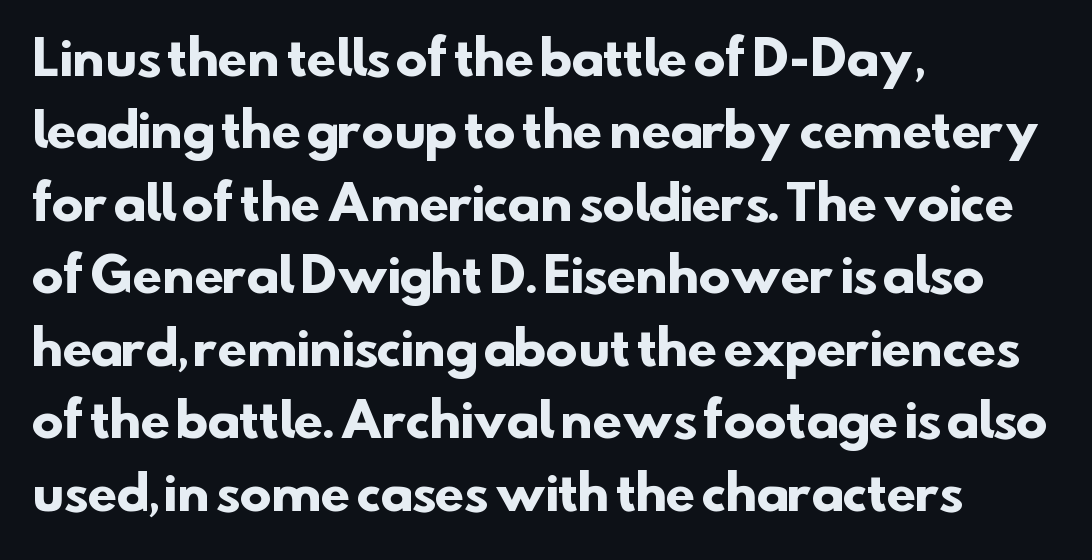
Q: Is the text bold? A: Yes.
Q: Is the typeface a serif or a sans-serif typeface? A: Sans-serif.
Q: Is the text underlined? A: No.
Q: How is the paragraph aligned? A: Left-aligned.
Q: Is the spacing between letters normal or unusually wide? A: Normal.
Q: Is the spacing between lines tight, normal or loose? A: Normal.
Q: Width (condensed, normal, or wide)? A: Normal.
Q: Stroke contrast? A: Low.
Q: x-height? A: Small.
Q: Monospaced? A: No.
